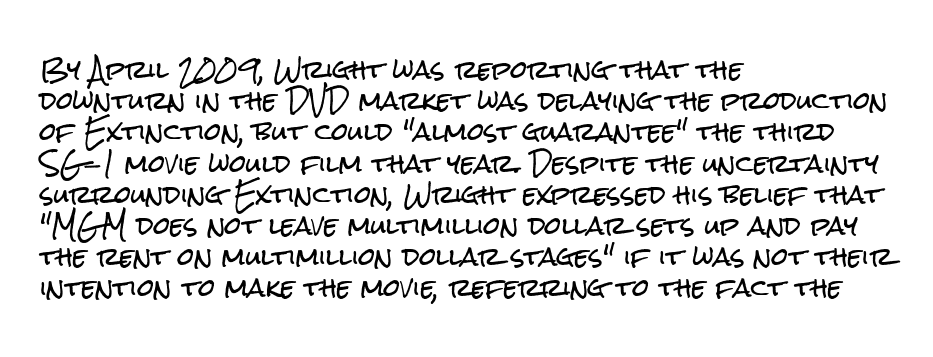
{"italic": "no", "underline": "no", "align": "left", "line_spacing": "normal", "line_spacing_ratio": 1.3, "letter_spacing": "normal", "letter_spacing_em": 0.0, "glyph_px": 24}
